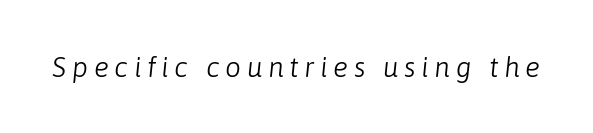
{"italic": "yes", "lean": "right", "slant_degrees": 6, "bold": "no", "weight": "light", "width": "normal", "stroke_contrast": "low", "x_height": "medium", "monospaced": "no", "underline": "no", "letter_spacing": "wide", "letter_spacing_em": 0.2, "glyph_px": 28}
